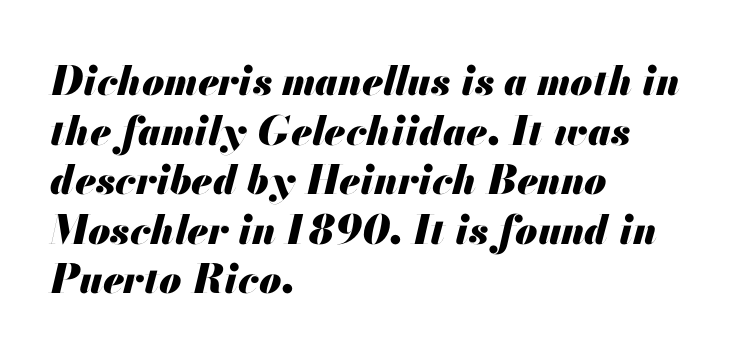
The image shows 40 px heavy type, italic (leaning right); set left-aligned, line spacing 1.24x, normal letter spacing, not underlined; medium stroke contrast and a small x-height.
